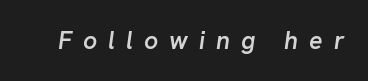
{"italic": "yes", "lean": "right", "slant_degrees": 8, "bold": "semi", "underline": "no", "letter_spacing": "wide", "letter_spacing_em": 0.44, "glyph_px": 25}
